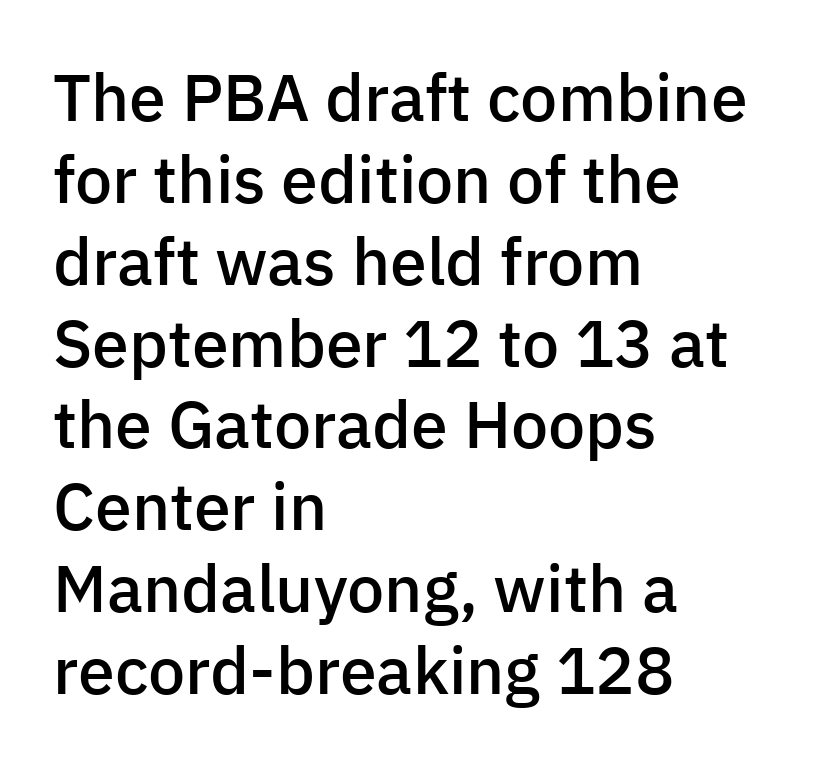
{"serif": "no", "italic": "no", "bold": "semi", "weight": "semibold", "width": "normal", "stroke_contrast": "low", "x_height": "medium", "monospaced": "no", "underline": "no", "align": "left", "line_spacing_ratio": 1.24, "letter_spacing": "normal", "letter_spacing_em": 0.0, "glyph_px": 66}
